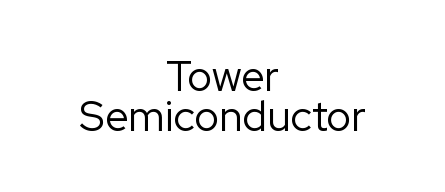
Is this a heavy cut? Hardly; it is regular or lighter. Varying glyph widths throughout — classic text-font behaviour. The lines are quadded center. Nope, no serifs anywhere on these letters. Regarding leading, the lines here are crowded together.
